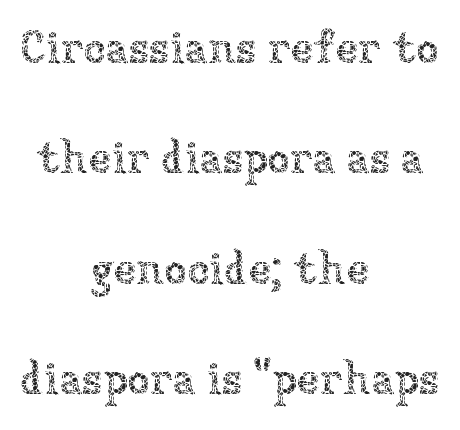
Q: Is the text bold? A: No.
Q: Is the text italic (slanted)? A: No, it is upright.
Q: Is the text underlined? A: No.
Q: How is the paragraph aligned? A: Centered.
Q: Is the spacing between letters normal or unusually wide? A: Normal.
Q: Is the spacing between lines tight, normal or loose? A: Loose.
Q: Width (condensed, normal, or wide)? A: Normal.
Q: Stroke contrast? A: Low.
Q: x-height? A: Medium.
Q: Monospaced? A: No.
